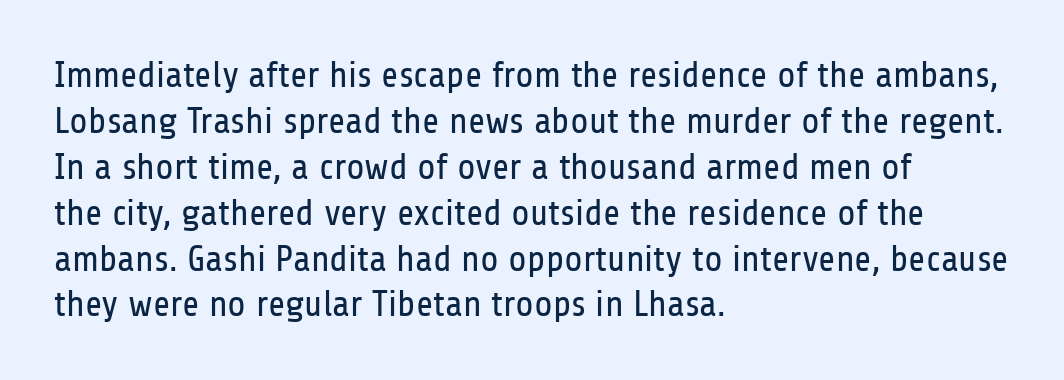
Q: Is the text bold? A: No.
Q: Is the text italic (slanted)? A: No, it is upright.
Q: Is the typeface a serif or a sans-serif typeface? A: Sans-serif.
Q: Is the text underlined? A: No.
Q: How is the paragraph aligned? A: Left-aligned.
Q: Is the spacing between letters normal or unusually wide? A: Normal.
Q: Width (condensed, normal, or wide)? A: Condensed.
Q: Stroke contrast? A: Low.
Q: x-height? A: Medium.
Q: Monospaced? A: No.
